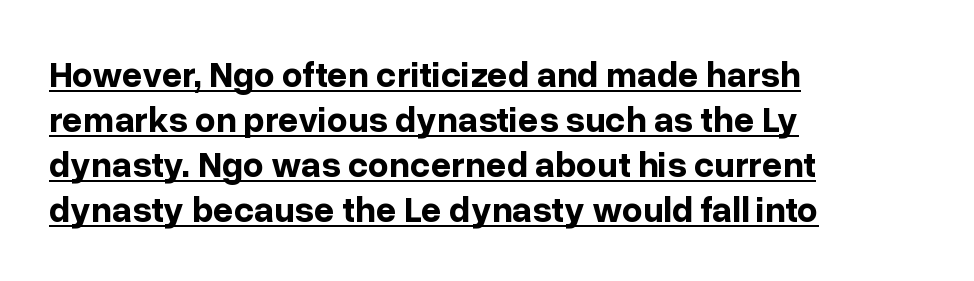
Baseline-to-baseline distance is the conventional proportion of letter height. Default kerning and tracking; the words read as compact shapes. A baseline rule has been typeset under these characters. All the whitespace from short lines collects on the right.
